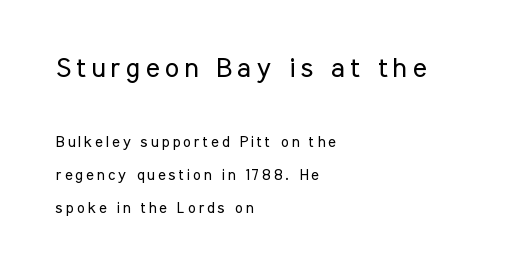
The image shows 27 px text type, upright; set left-aligned, loose line spacing (2.18x), not underlined; the first (top) block is 1.8x larger.
